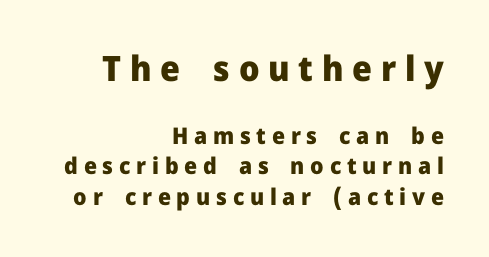
Q: Is the text bold? A: Yes.
Q: Is the text italic (slanted)? A: No, it is upright.
Q: Is the typeface a serif or a sans-serif typeface? A: Sans-serif.
Q: Is the text underlined? A: No.
Q: How is the paragraph aligned? A: Right-aligned.
Q: Is the spacing between letters normal or unusually wide? A: Unusually wide.
Q: Is the spacing between lines tight, normal or loose? A: Normal.
Q: Which block of text is set in a larger size, the first (top) or the second (bottom)? A: The first (top) one.
Q: Width (condensed, normal, or wide)? A: Normal.
Q: Stroke contrast? A: Low.
Q: x-height? A: Medium.
Q: Monospaced? A: No.
